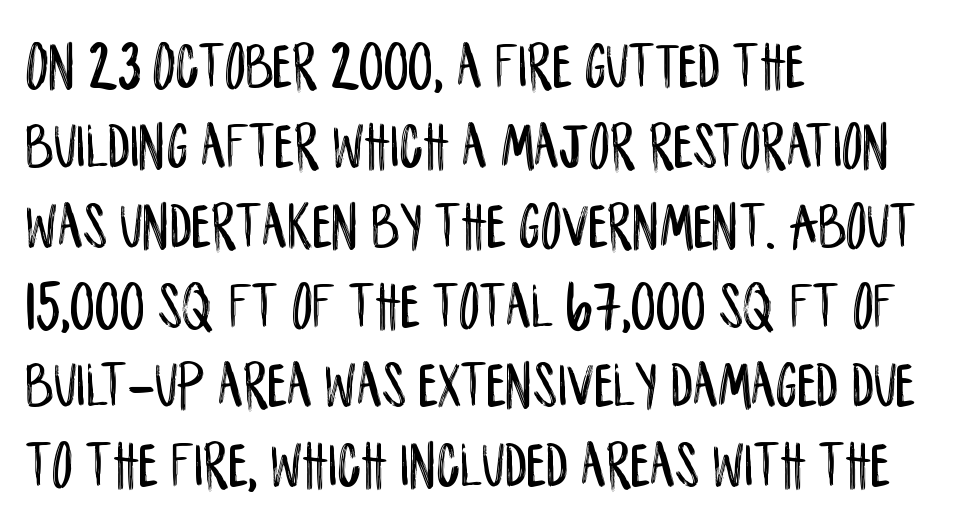
The letters advance in unequal steps, a hallmark of proportional type. The horizontal fit of the characters is conventional and even. Horizontally, the lines are justified to the leading edge only. The typeface chosen for these lines omits serifs. The typography opts for an upright posture over an oblique one.
